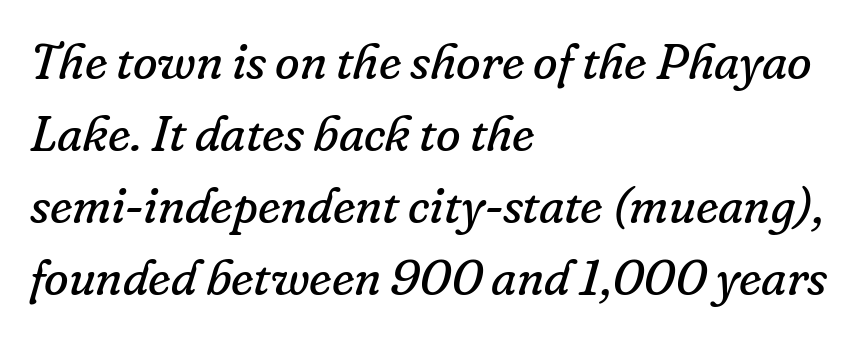
Q: Is the text bold? A: No.
Q: Is the text italic (slanted)? A: Yes, it leans right by about 16 degrees.
Q: Is the typeface a serif or a sans-serif typeface? A: Serif.
Q: Is the text underlined? A: No.
Q: How is the paragraph aligned? A: Left-aligned.
Q: Is the spacing between letters normal or unusually wide? A: Normal.
Q: Is the spacing between lines tight, normal or loose? A: Normal.
Q: Width (condensed, normal, or wide)? A: Normal.
Q: Stroke contrast? A: Low.
Q: x-height? A: Small.
Q: Monospaced? A: No.
